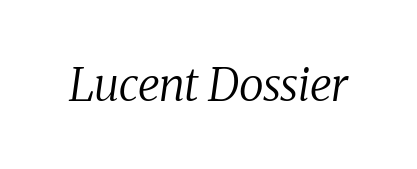
The image shows 46 px regular-weight serif type, italic (leaning right); set normal letter spacing, not underlined; medium stroke contrast and a medium x-height.
